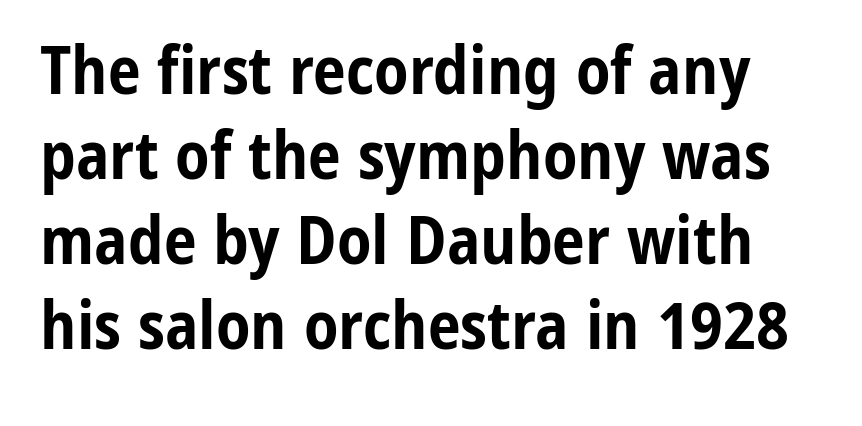
Q: Is the text bold? A: Yes.
Q: Is the text italic (slanted)? A: No, it is upright.
Q: Is the typeface a serif or a sans-serif typeface? A: Sans-serif.
Q: Is the text underlined? A: No.
Q: Is the spacing between letters normal or unusually wide? A: Normal.
Q: Is the spacing between lines tight, normal or loose? A: Normal.
Q: Width (condensed, normal, or wide)? A: Condensed.
Q: Stroke contrast? A: Low.
Q: x-height? A: Medium.
Q: Monospaced? A: No.
